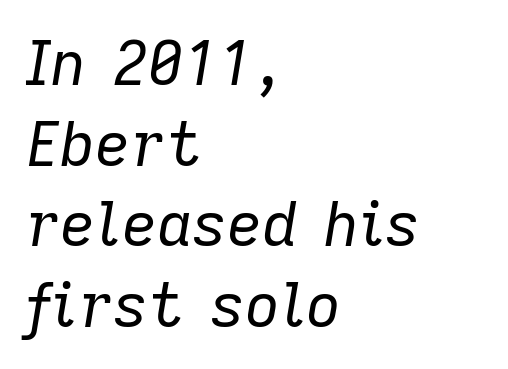
Descenders are the only things crossing below the line. The setting favours the left margin, as ordinary paragraphs usually do. Does the lettering tilt? It does — this is italic. This block has exactly the height ordinary leading produces.
